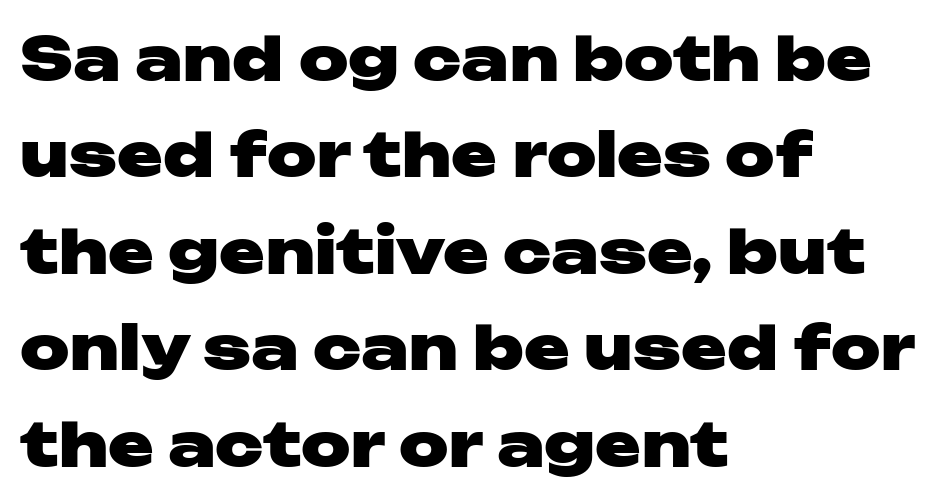
The image shows 61 px heavy, wide sans-serif type, upright; set left-aligned, normal line spacing (1.58x), normal letter spacing, not underlined; low stroke contrast and a medium x-height.
